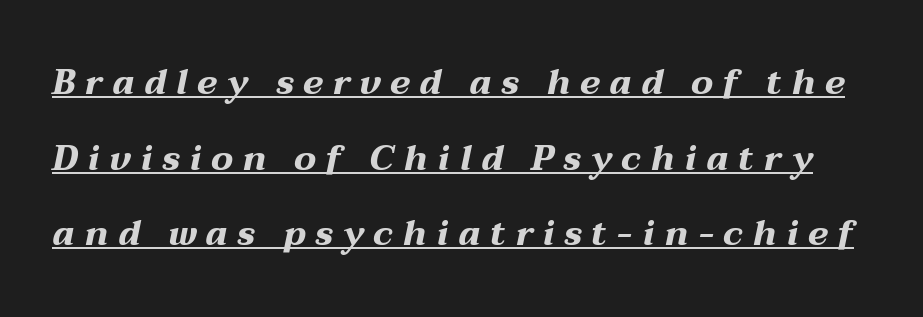
Q: Is the text bold? A: Yes.
Q: Is the text italic (slanted)? A: Yes, it leans right by about 12 degrees.
Q: Is the text underlined? A: Yes.
Q: Is the spacing between letters normal or unusually wide? A: Unusually wide.
Q: Is the spacing between lines tight, normal or loose? A: Loose.
Q: Width (condensed, normal, or wide)? A: Wide.
Q: Stroke contrast? A: Medium.
Q: x-height? A: Medium.
Q: Monospaced? A: No.
